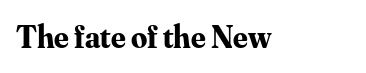
{"serif": "yes", "italic": "no", "bold": "yes", "weight": "bold", "width": "normal", "stroke_contrast": "medium", "x_height": "small", "monospaced": "no", "underline": "no", "letter_spacing": "normal", "letter_spacing_em": 0.0, "glyph_px": 32}
